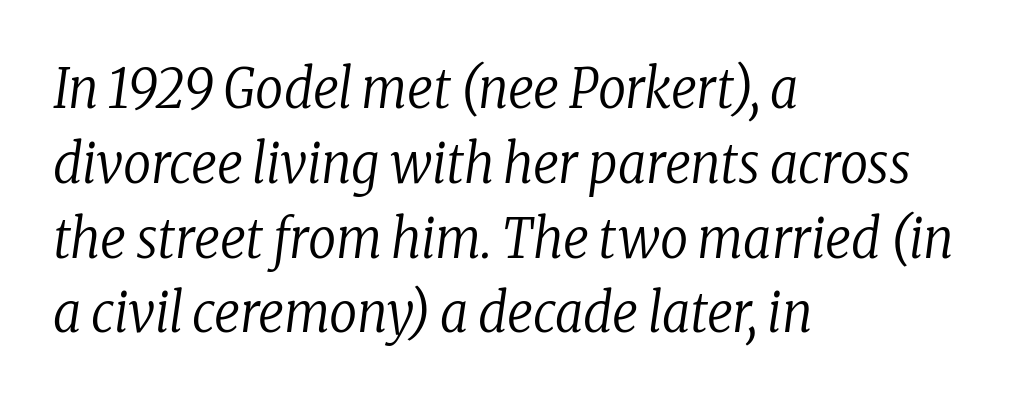
Q: Is the text bold? A: No.
Q: Is the text italic (slanted)? A: Yes, it leans right by about 8 degrees.
Q: Is the typeface a serif or a sans-serif typeface? A: Serif.
Q: Is the text underlined? A: No.
Q: How is the paragraph aligned? A: Left-aligned.
Q: Is the spacing between letters normal or unusually wide? A: Normal.
Q: Is the spacing between lines tight, normal or loose? A: Normal.
Q: Width (condensed, normal, or wide)? A: Condensed.
Q: Stroke contrast? A: Low.
Q: x-height? A: Medium.
Q: Monospaced? A: No.
